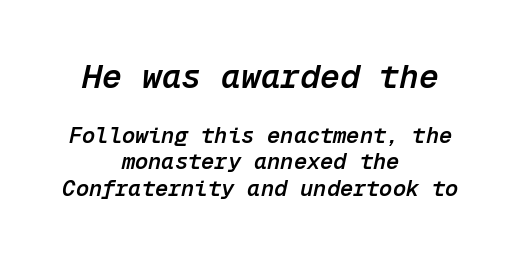
It's the slanting kind of type. These two chunks differ in scale, with the top chunk taking the larger measure. If you folded the block vertically in half, each line would mirror itself in length. Glance below the letters and you will spot only blank space. Inter-character spacing is left at the font's built-in metrics.
